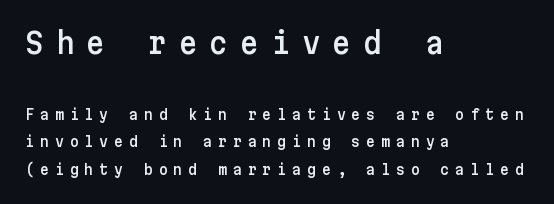
Q: Is the text italic (slanted)? A: No, it is upright.
Q: Is the typeface a serif or a sans-serif typeface? A: Sans-serif.
Q: Is the text underlined? A: No.
Q: How is the paragraph aligned? A: Left-aligned.
Q: Is the spacing between letters normal or unusually wide? A: Unusually wide.
Q: Is the spacing between lines tight, normal or loose? A: Loose.
Q: Which block of text is set in a larger size, the first (top) or the second (bottom)? A: The first (top) one.
Q: Width (condensed, normal, or wide)? A: Normal.
Q: Stroke contrast? A: Low.
Q: x-height? A: Medium.
